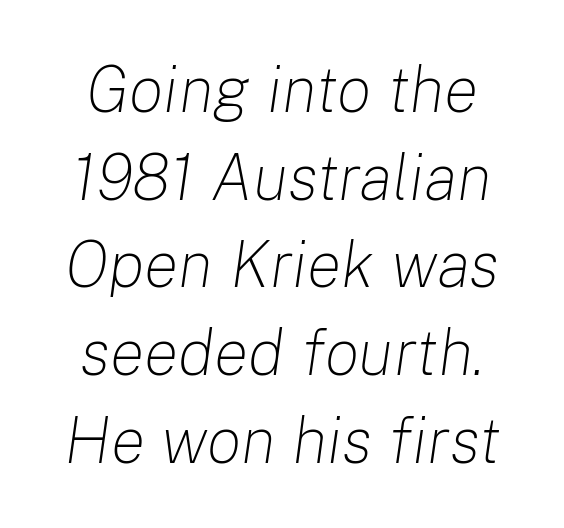
The image shows 65 px light type, italic (leaning right); set normal line spacing (1.35x), normal letter spacing, not underlined; low stroke contrast and a medium x-height.
